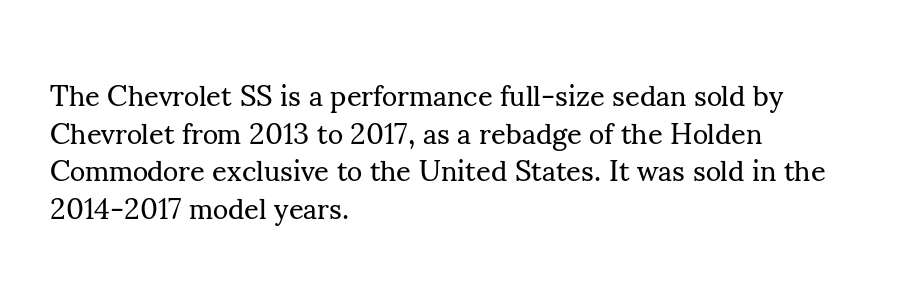
{"serif": "yes", "italic": "no", "bold": "no", "weight": "regular", "width": "normal", "stroke_contrast": "medium", "x_height": "small", "monospaced": "no", "underline": "no", "align": "left", "line_spacing": "normal", "line_spacing_ratio": 1.3, "letter_spacing": "normal", "letter_spacing_em": 0.0, "glyph_px": 29}
